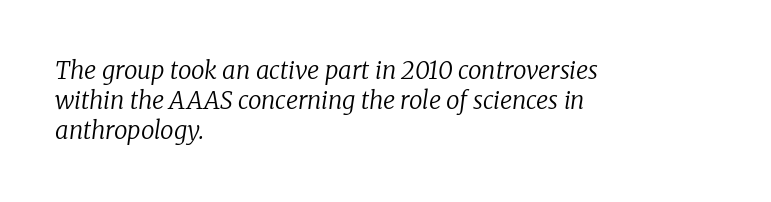
Q: Is the text bold? A: No.
Q: Is the text italic (slanted)? A: Yes, it leans right by about 8 degrees.
Q: Is the text underlined? A: No.
Q: How is the paragraph aligned? A: Left-aligned.
Q: Is the spacing between letters normal or unusually wide? A: Normal.
Q: Is the spacing between lines tight, normal or loose? A: Normal.
